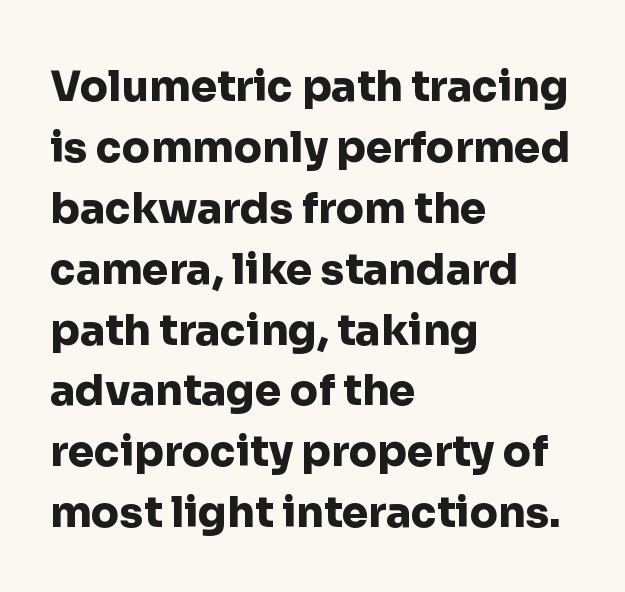
The image shows 42 px heavy sans-serif type, upright; set left-aligned, normal line spacing (1.45x), normal letter spacing, not underlined; low stroke contrast and a medium x-height.
